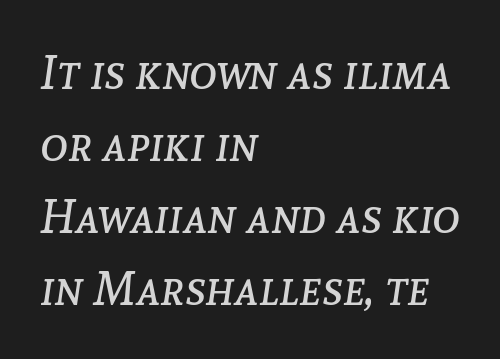
{"italic": "yes", "lean": "right", "slant_degrees": 8, "bold": "no", "weight": "regular", "width": "normal", "stroke_contrast": "low", "x_height": "medium", "monospaced": "no", "underline": "no", "align": "left", "line_spacing": "normal", "line_spacing_ratio": 1.53, "letter_spacing": "normal", "letter_spacing_em": 0.0, "glyph_px": 47}
